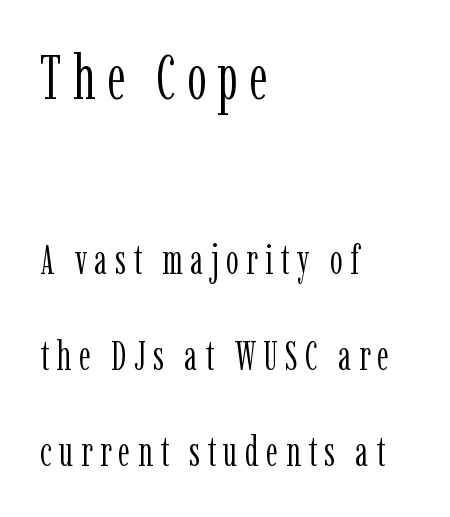
Q: Is the text bold? A: No.
Q: Is the text italic (slanted)? A: No, it is upright.
Q: Is the typeface a serif or a sans-serif typeface? A: Serif.
Q: Is the text underlined? A: No.
Q: How is the paragraph aligned? A: Left-aligned.
Q: Is the spacing between lines tight, normal or loose? A: Loose.
Q: Which block of text is set in a larger size, the first (top) or the second (bottom)? A: The first (top) one.
Q: Width (condensed, normal, or wide)? A: Condensed.
Q: Stroke contrast? A: Low.
Q: x-height? A: Medium.
Q: Monospaced? A: No.
